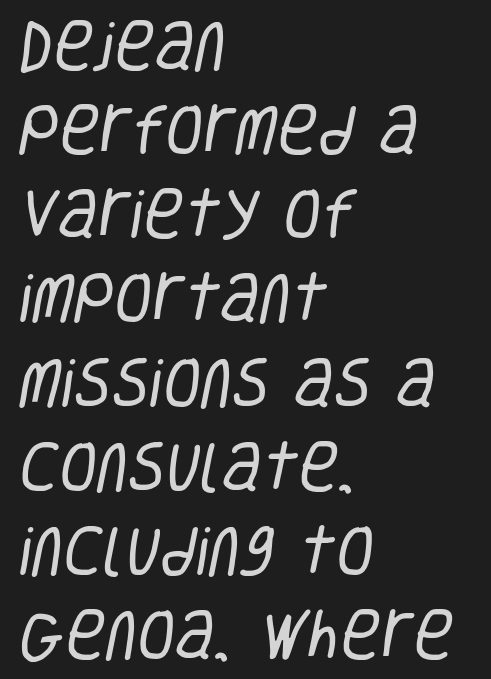
The image shows 55 px regular-weight, condensed sans-serif type; set left-aligned, normal line spacing (1.53x), normal letter spacing, not underlined; low stroke contrast and a large x-height.
